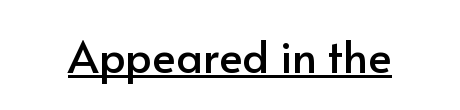
The image shows 44 px sans-serif type, upright; set normal letter spacing, underlined; low stroke contrast and a small x-height.
